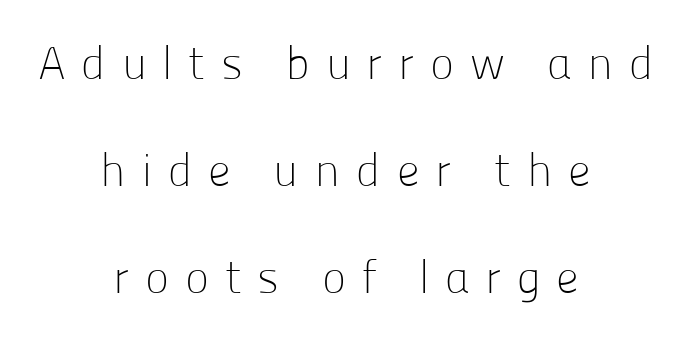
Q: Is the text bold? A: No.
Q: Is the text italic (slanted)? A: No, it is upright.
Q: Is the typeface a serif or a sans-serif typeface? A: Sans-serif.
Q: Is the text underlined? A: No.
Q: How is the paragraph aligned? A: Centered.
Q: Is the spacing between letters normal or unusually wide? A: Unusually wide.
Q: Is the spacing between lines tight, normal or loose? A: Loose.
Q: Width (condensed, normal, or wide)? A: Normal.
Q: Stroke contrast? A: Low.
Q: x-height? A: Medium.
Q: Monospaced? A: No.
